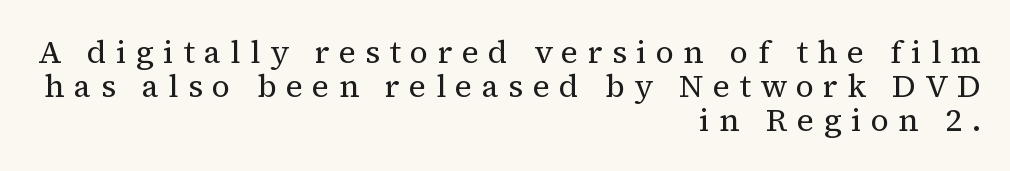
Style check: upright. Nothing heavy about these letters — not bold at all. The rendering anchors every line to the right-hand side. Display-style spreading of the glyphs; the letterfit is very open.
